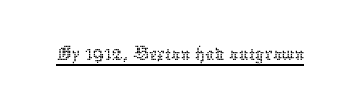
The image shows 45 px thin type, upright; set normal letter spacing, underlined; low stroke contrast and a medium x-height.
